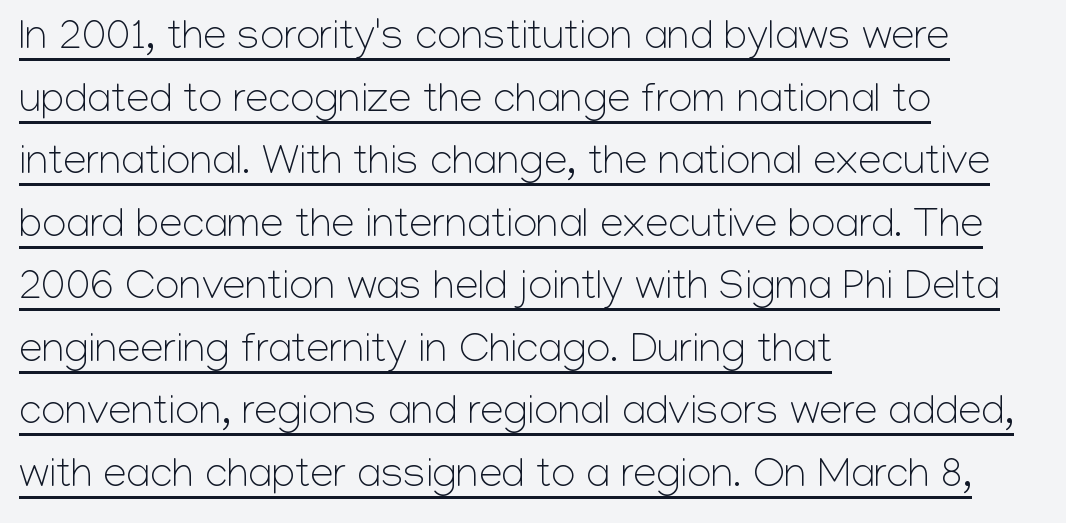
Q: Is the text bold? A: No.
Q: Is the text italic (slanted)? A: No, it is upright.
Q: Is the typeface a serif or a sans-serif typeface? A: Sans-serif.
Q: Is the text underlined? A: Yes.
Q: How is the paragraph aligned? A: Left-aligned.
Q: Is the spacing between letters normal or unusually wide? A: Normal.
Q: Is the spacing between lines tight, normal or loose? A: Normal.
Q: Width (condensed, normal, or wide)? A: Normal.
Q: Stroke contrast? A: Low.
Q: x-height? A: Medium.
Q: Monospaced? A: No.
